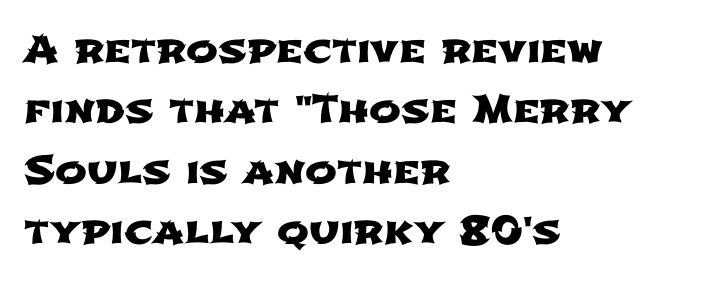
{"serif": "no", "width": "wide", "stroke_contrast": "low", "x_height": "medium", "monospaced": "no", "underline": "no", "align": "left", "line_spacing": "normal", "line_spacing_ratio": 1.59, "letter_spacing": "normal", "letter_spacing_em": 0.0, "glyph_px": 38}
